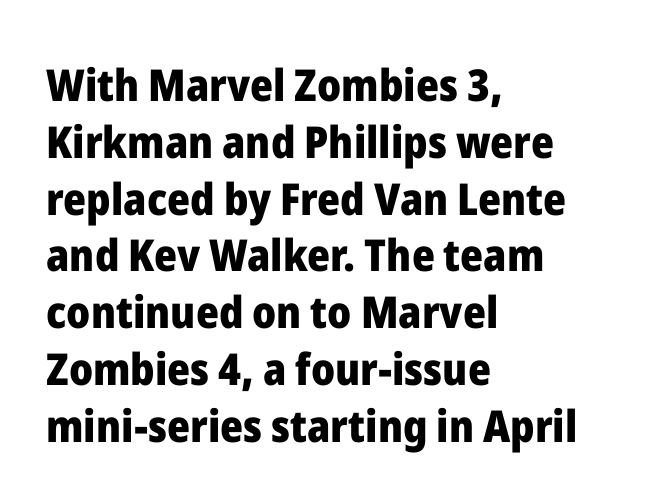
Q: Is the text bold? A: Yes.
Q: Is the text italic (slanted)? A: No, it is upright.
Q: Is the typeface a serif or a sans-serif typeface? A: Sans-serif.
Q: Is the text underlined? A: No.
Q: How is the paragraph aligned? A: Left-aligned.
Q: Is the spacing between letters normal or unusually wide? A: Normal.
Q: Is the spacing between lines tight, normal or loose? A: Normal.
Q: Width (condensed, normal, or wide)? A: Normal.
Q: Stroke contrast? A: Low.
Q: x-height? A: Medium.
Q: Monospaced? A: No.
